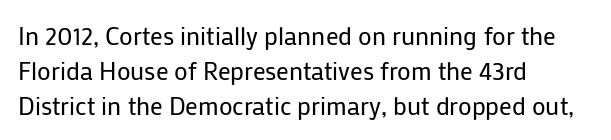
Nobody drew a line under any word here. The passage is arranged the way most books set body copy — flush left. Is the stroke heavy? The answer is a plain regular-or-lighter. Nobody touched the tracking dial on this one. A roman cut, with each character standing at attention. The space between consecutive lines is moderate.
